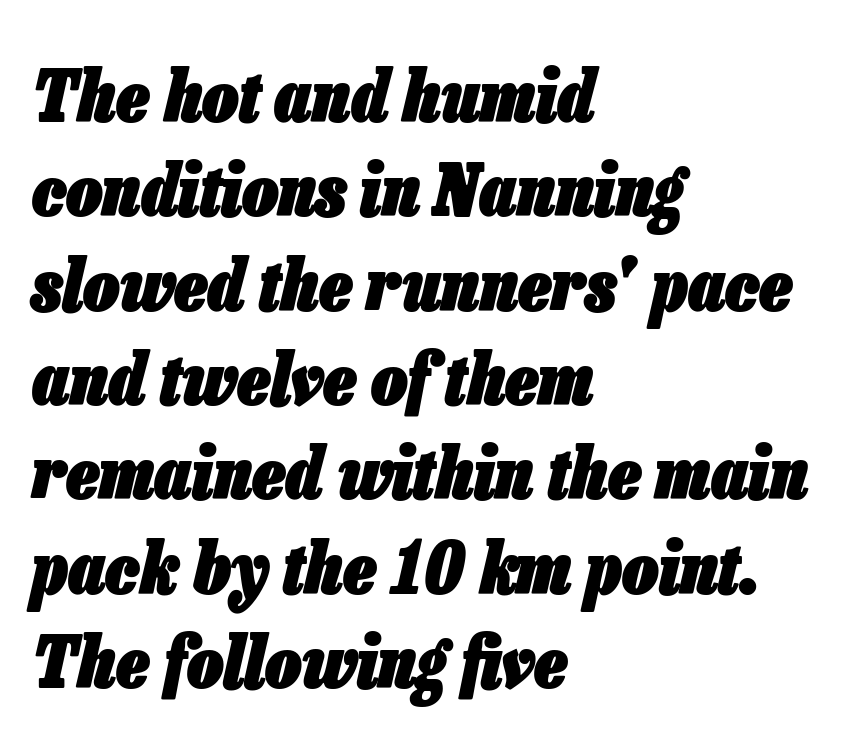
Rendered with sloped, italic letterforms. Thick stems and heavy bowls — unmistakably bold. This sample has the flowing, uneven cadence of proportional lettering. Short and long lines alike share a common starting point at left.
